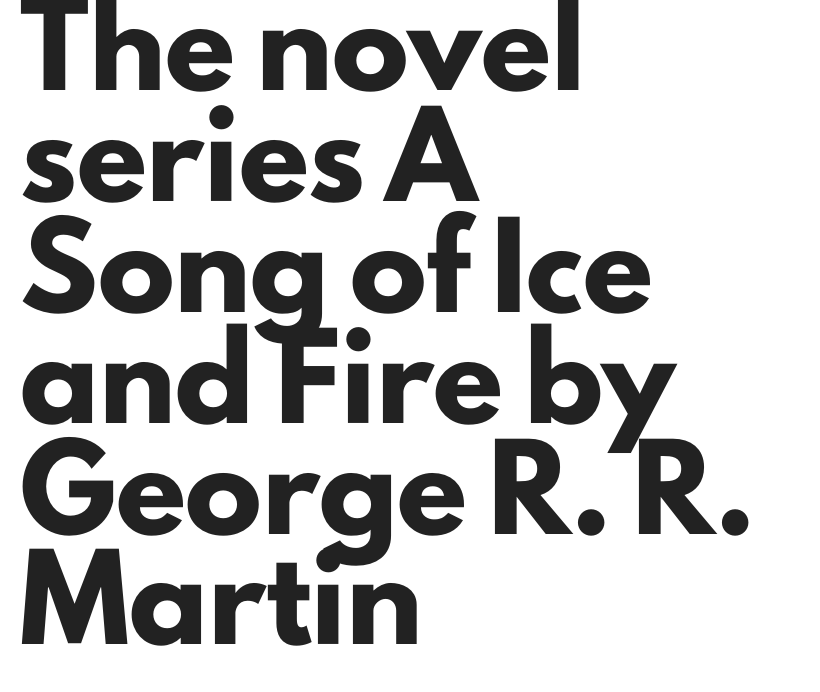
You could not count columns in this text — the font is proportionally spaced. Posture: upright roman. Teacher's note: observe the even left margin — that is flush-left alignment. The block of text has a typical density, with ordinary space between rows.
